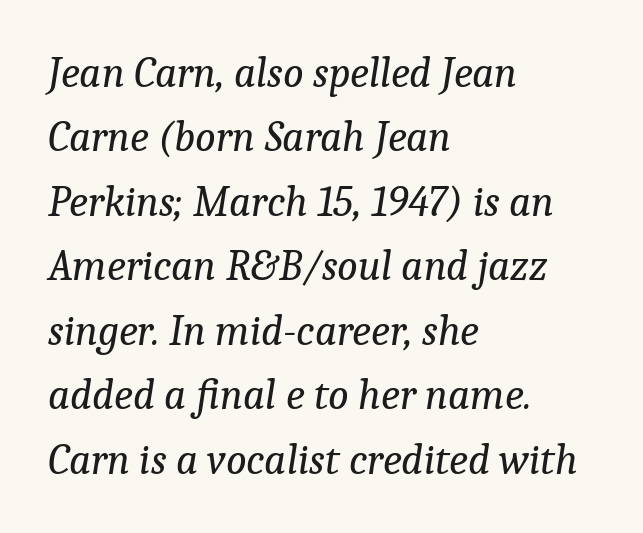
All the whitespace from short lines collects on the right. No chunkiness to these letters — they're not bold. A typesetter would call this zero additional tracking. Glance below the letters and you will spot only blank space. This block has exactly the height ordinary leading produces.
